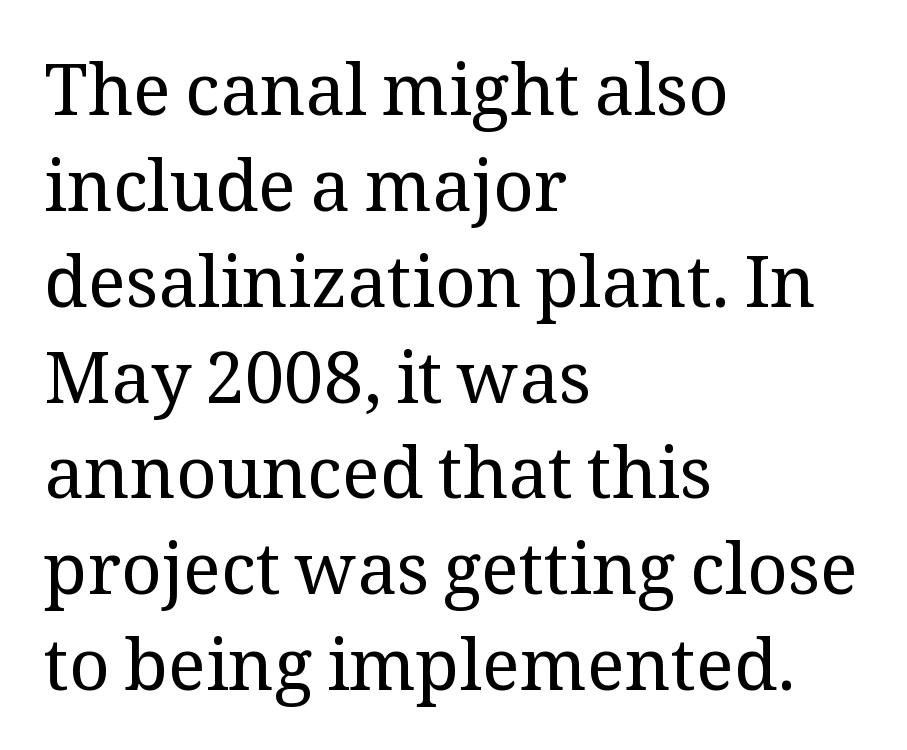
Q: Is the text bold? A: No.
Q: Is the text italic (slanted)? A: No, it is upright.
Q: Is the typeface a serif or a sans-serif typeface? A: Serif.
Q: Is the text underlined? A: No.
Q: How is the paragraph aligned? A: Left-aligned.
Q: Is the spacing between letters normal or unusually wide? A: Normal.
Q: Is the spacing between lines tight, normal or loose? A: Normal.
Q: Width (condensed, normal, or wide)? A: Normal.
Q: Stroke contrast? A: Medium.
Q: x-height? A: Medium.
Q: Monospaced? A: No.
